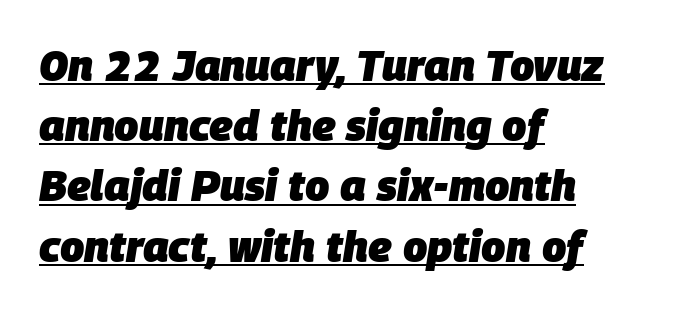
Here the glyphs are tracked normally, forming tight word shapes. Slanted lettering throughout. Teacher's note: observe the even left margin — that is flush-left alignment. The lettering is marked with a stroke running underneath it.
